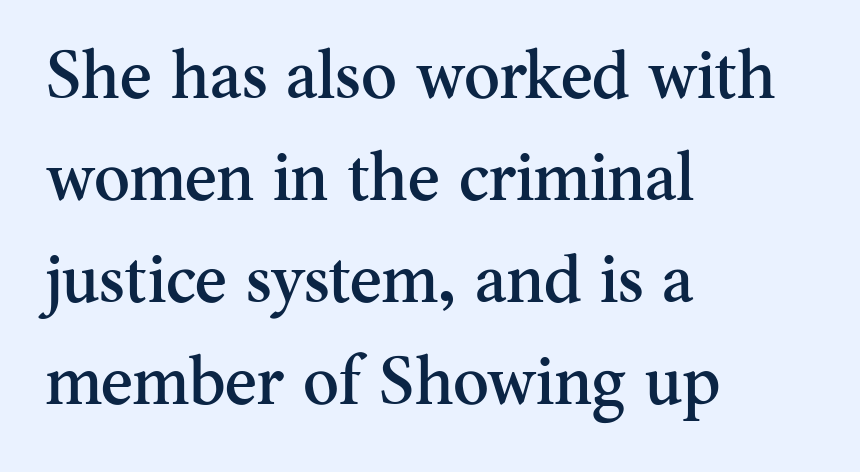
The image shows 68 px serif type, upright; set left-aligned, normal line spacing (1.5x), normal letter spacing, not underlined; medium stroke contrast and a small x-height.
